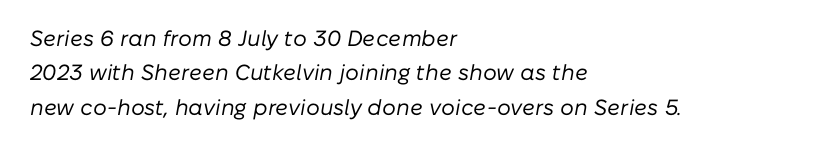
The image shows 22 px text type, italic (leaning right); set left-aligned, normal line spacing (1.56x), normal letter spacing, not underlined.
